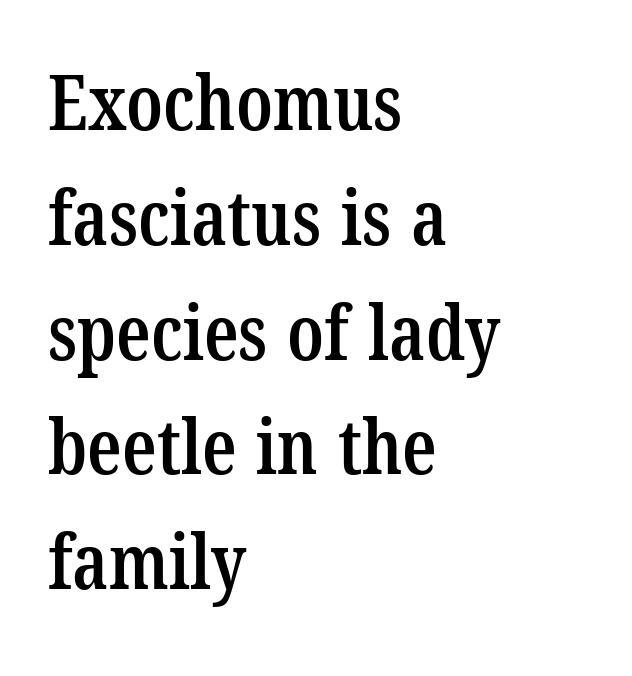
The image shows 76 px semibold, condensed serif type; set left-aligned, normal line spacing (1.51x), normal letter spacing, not underlined; low stroke contrast and a medium x-height.
